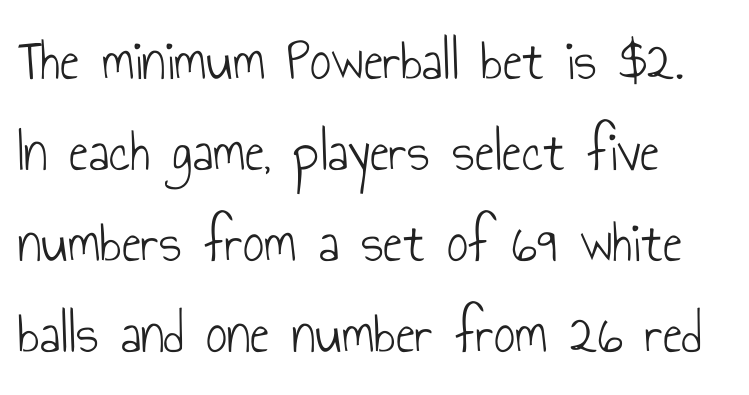
Q: Is the text bold? A: No.
Q: Is the text italic (slanted)? A: No, it is upright.
Q: Is the typeface a serif or a sans-serif typeface? A: Sans-serif.
Q: Is the text underlined? A: No.
Q: How is the paragraph aligned? A: Left-aligned.
Q: Is the spacing between letters normal or unusually wide? A: Normal.
Q: Is the spacing between lines tight, normal or loose? A: Normal.
Q: Width (condensed, normal, or wide)? A: Condensed.
Q: Stroke contrast? A: Low.
Q: x-height? A: Small.
Q: Monospaced? A: No.
